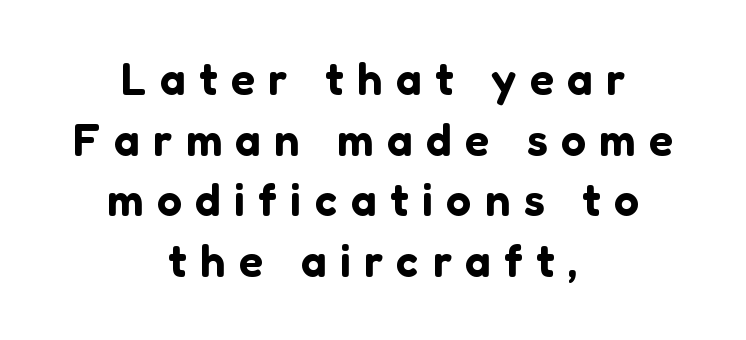
Nothing sits at the stroke ends, so this counts as sans-serif. Notice how descenders clear the ascenders below comfortably — that's standard leading. The setting favours the middle, as headings and verse often do. Spacing verdict: proportional, widths tailored to each character. Someone cranked the tracking dial way up on this one. Only glyphs here, with clear space below each row.
